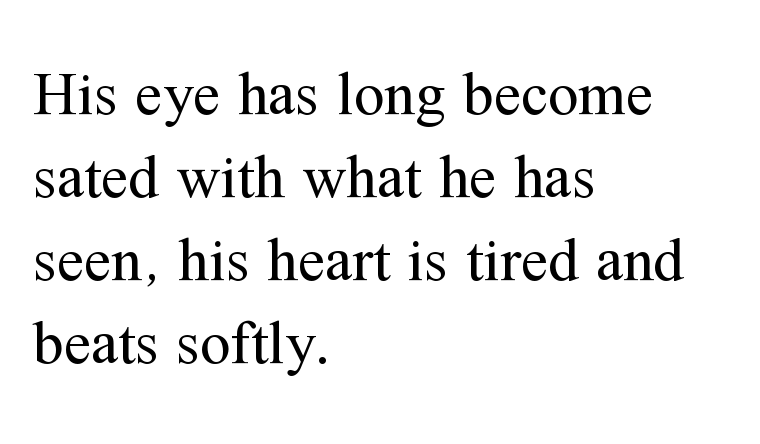
A normal amount of white space separates one row of letters from the next. Nothing unusual about the tracking: characters are spaced as the font intends. Think of a printed novel: that variable character pitch is what you see here. Designer's note — italics off, roman on. One-word summary of the alignment: left.
